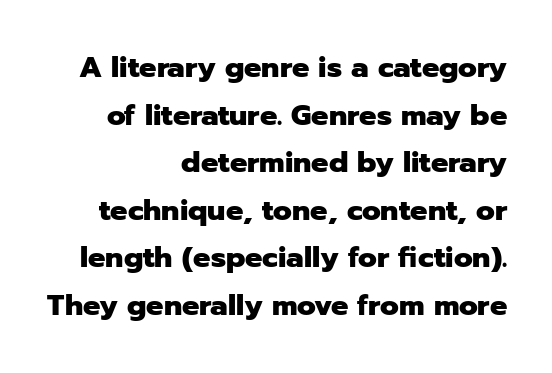
The image shows 29 px heavy sans-serif type, upright; set right-aligned, normal line spacing (1.64x), normal letter spacing, not underlined; low stroke contrast and a medium x-height.
